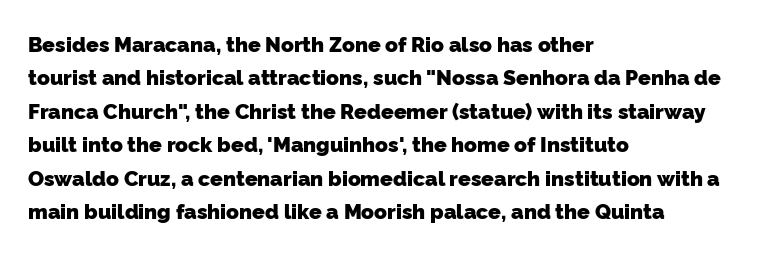
{"bold": "yes", "underline": "no", "align": "left", "line_spacing": "normal", "line_spacing_ratio": 1.59, "letter_spacing": "normal", "letter_spacing_em": 0.0, "glyph_px": 21}
